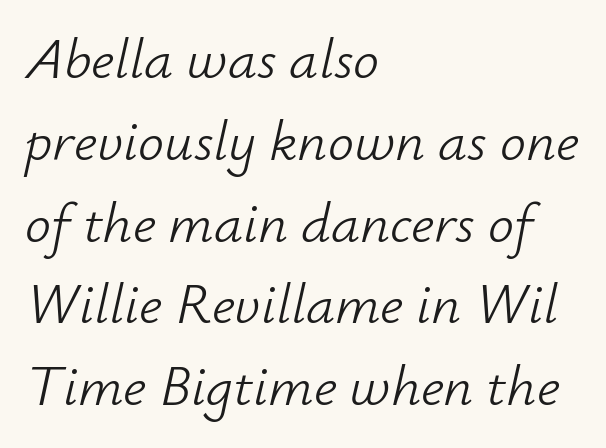
Q: Is the text bold? A: No.
Q: Is the text italic (slanted)? A: Yes, it leans right by about 12 degrees.
Q: Is the text underlined? A: No.
Q: How is the paragraph aligned? A: Left-aligned.
Q: Is the spacing between letters normal or unusually wide? A: Normal.
Q: Is the spacing between lines tight, normal or loose? A: Normal.
Q: Width (condensed, normal, or wide)? A: Normal.
Q: Stroke contrast? A: Low.
Q: x-height? A: Small.
Q: Monospaced? A: No.
